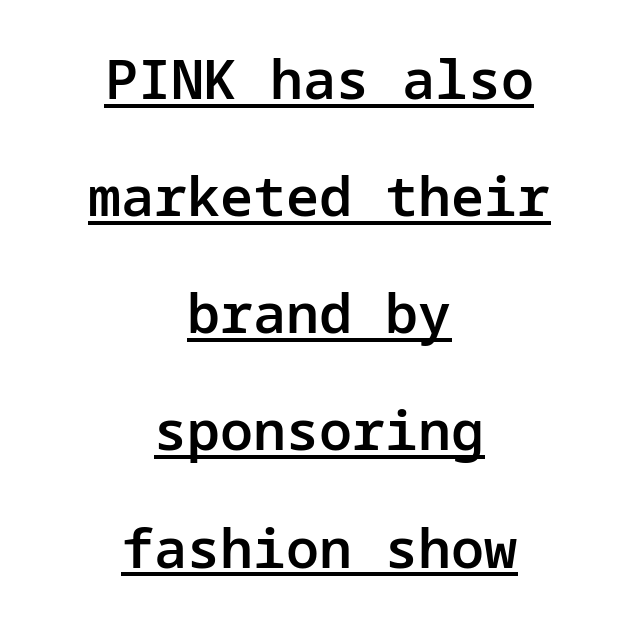
The image shows 55 px semibold sans-serif type, upright; set centered, loose line spacing (2.13x), normal letter spacing, underlined; low stroke contrast and a medium x-height.
